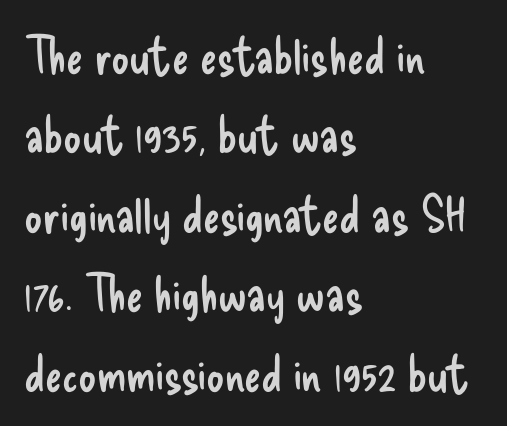
{"serif": "no", "italic": "no", "bold": "no", "weight": "regular", "width": "condensed", "stroke_contrast": "low", "x_height": "small", "monospaced": "no", "underline": "no", "align": "left", "line_spacing": "normal", "line_spacing_ratio": 1.59, "letter_spacing": "normal", "letter_spacing_em": 0.0, "glyph_px": 50}
